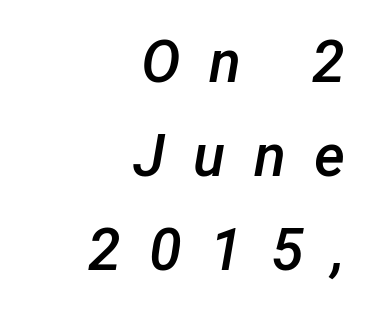
The image shows 59 px semibold type, italic (leaning right); set right-aligned, normal line spacing (1.59x), unusually wide letter spacing (+0.48 em), not underlined; low stroke contrast and a medium x-height.
